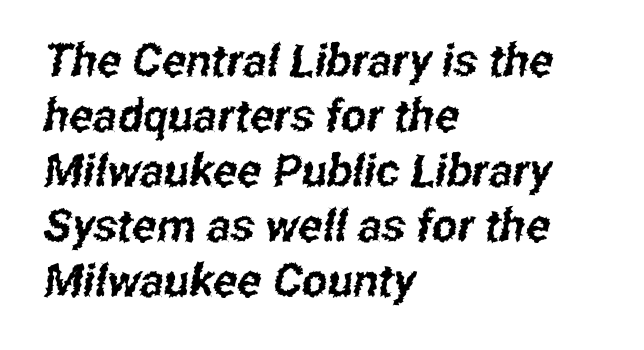
The image shows 45 px condensed sans-serif type; set left-aligned, line spacing 1.22x, normal letter spacing, not underlined; low stroke contrast and a medium x-height.
